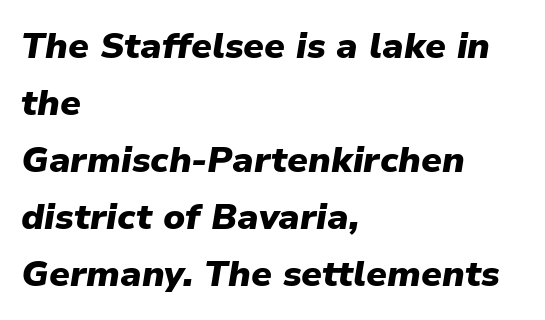
Q: Is the text bold? A: Yes.
Q: Is the text italic (slanted)? A: Yes, it leans right by about 9 degrees.
Q: Is the text underlined? A: No.
Q: How is the paragraph aligned? A: Left-aligned.
Q: Is the spacing between letters normal or unusually wide? A: Normal.
Q: Is the spacing between lines tight, normal or loose? A: Normal.
Q: Width (condensed, normal, or wide)? A: Normal.
Q: Stroke contrast? A: Low.
Q: x-height? A: Medium.
Q: Monospaced? A: No.
